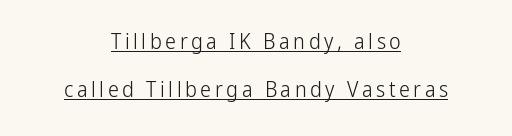
{"italic": "no", "bold": "no", "underline": "yes", "align": "center", "line_spacing": "loose", "line_spacing_ratio": 2.19, "glyph_px": 22}
